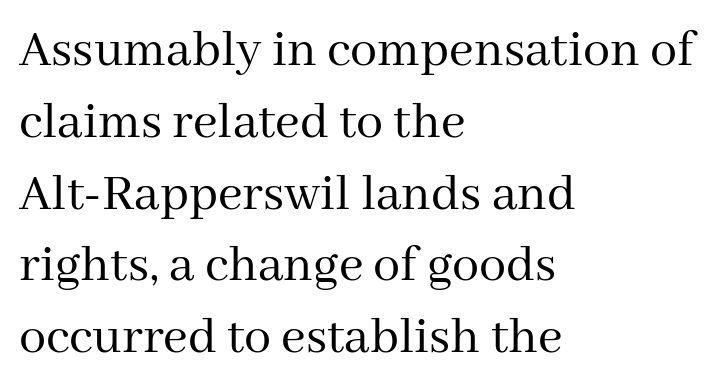
The lettering stays uniformly vertical, giving the passage a roman look. If you measured baseline to baseline, you'd find a middling distance. You can tell from the footed stems that serif type was used. This rendering features lettering with no underline. Compared with a centered layout, this one pins lines to the left instead.
